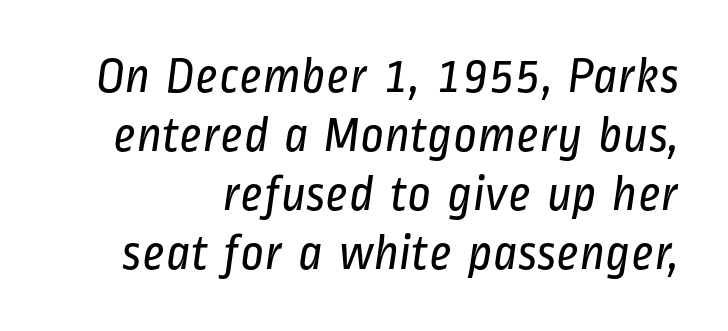
{"serif": "no", "bold": "no", "weight": "regular", "width": "condensed", "stroke_contrast": "low", "x_height": "medium", "monospaced": "no", "underline": "no", "line_spacing_ratio": 1.16, "letter_spacing": "normal", "letter_spacing_em": 0.0, "glyph_px": 51}
